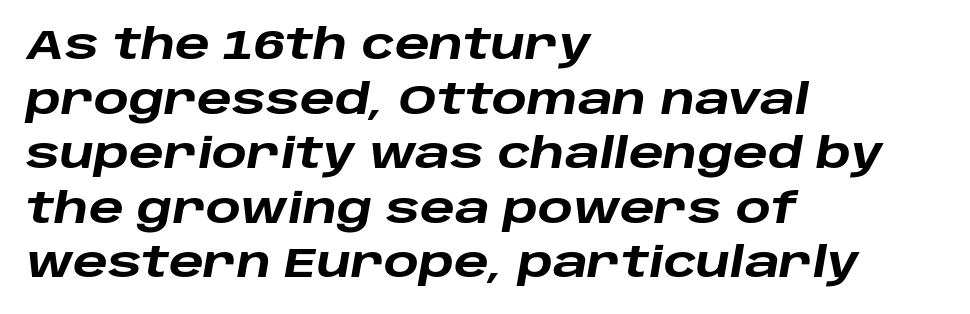
{"italic": "yes", "lean": "right", "slant_degrees": 10, "bold": "yes", "weight": "heavy", "width": "wide", "stroke_contrast": "low", "x_height": "large", "monospaced": "no", "underline": "no", "align": "left", "line_spacing": "normal", "line_spacing_ratio": 1.33, "letter_spacing": "normal", "letter_spacing_em": 0.0, "glyph_px": 41}
